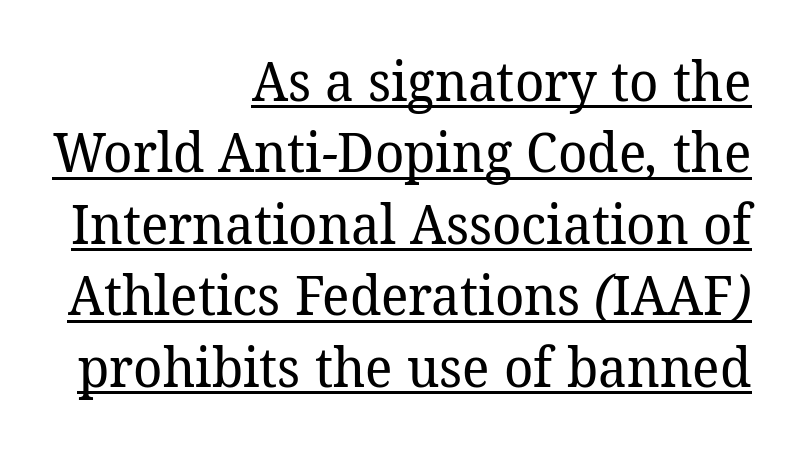
The image shows 55 px regular-weight serif type; set right-aligned, normal line spacing (1.3x), normal letter spacing, underlined; low stroke contrast and a medium x-height.
